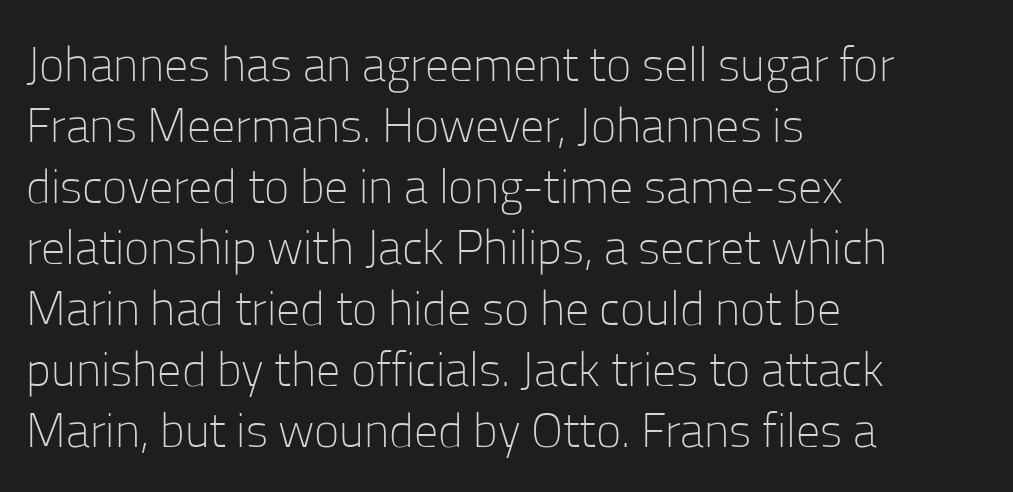
Check where the strokes stop: nothing finishes them off — pure sans. Caption: face not bold, strokes unweighted. The lines sit at an ordinary, default distance from one another. The font's upright variant was chosen for this text. Left-aligned paragraph, ragged on the right. Descenders are the only things crossing below the line.
